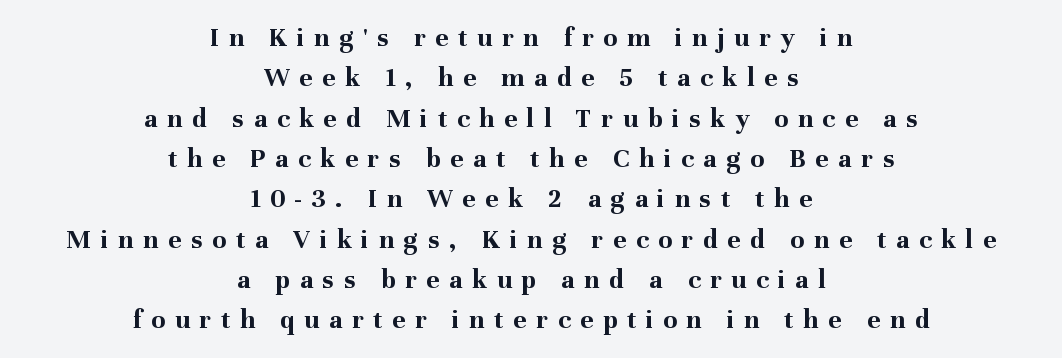
One glance says typical: line gaps are just what's usual. Leftover space on each line is divided equally before and after the words. The rendering shows small feet on the letterforms — a serif design. These lines carry a lot of weight — the face is fully bold. Rendered with straight, roman letterforms.
